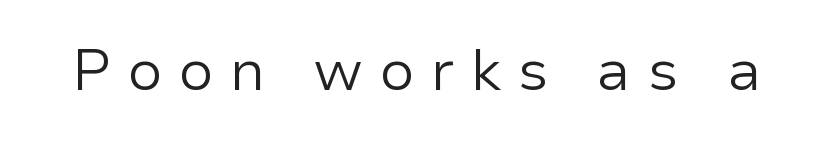
Q: Is the text bold? A: No.
Q: Is the text italic (slanted)? A: No, it is upright.
Q: Is the typeface a serif or a sans-serif typeface? A: Sans-serif.
Q: Is the text underlined? A: No.
Q: Is the spacing between letters normal or unusually wide? A: Unusually wide.
Q: Width (condensed, normal, or wide)? A: Normal.
Q: Stroke contrast? A: Low.
Q: x-height? A: Medium.
Q: Monospaced? A: No.
